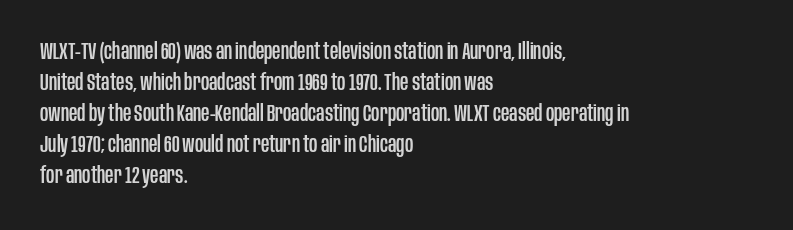
The designer left line spacing at the default. Glance below the letters and you will spot only blank space. The letters sit at their default tracking, neither squeezed nor spread. If you drew a line through each stem, it would be perfectly vertical. The compositor pushed each line to the left boundary.
